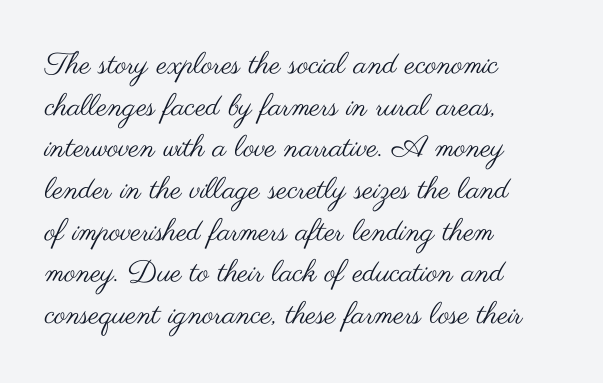
{"serif": "no", "bold": "no", "weight": "regular", "width": "wide", "stroke_contrast": "medium", "x_height": "small", "monospaced": "no", "underline": "no", "align": "left", "line_spacing": "normal", "line_spacing_ratio": 1.39, "letter_spacing": "normal", "letter_spacing_em": 0.0, "glyph_px": 30}
